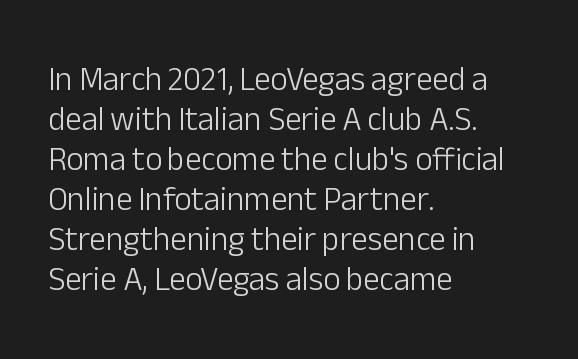
{"serif": "no", "italic": "no", "bold": "no", "weight": "light", "width": "normal", "stroke_contrast": "low", "x_height": "medium", "monospaced": "no", "underline": "no", "align": "left", "line_spacing_ratio": 1.21, "letter_spacing": "normal", "letter_spacing_em": 0.0, "glyph_px": 33}
